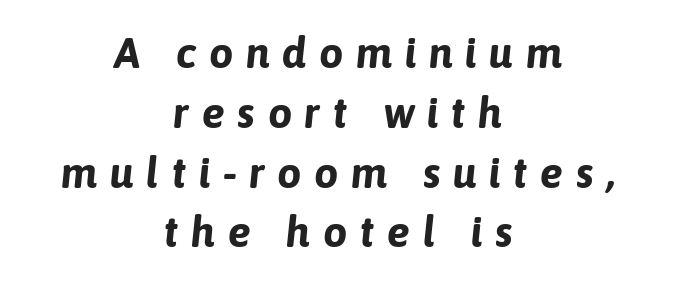
The image shows 43 px bold type, italic (leaning right); set centered, normal line spacing (1.39x), unusually wide letter spacing (+0.29 em), not underlined; low stroke contrast and a medium x-height.
